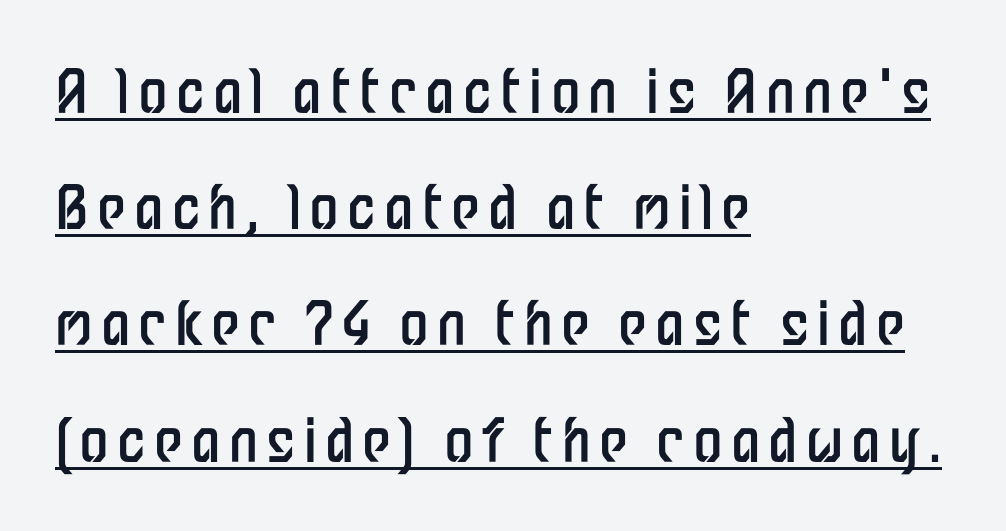
The image shows 59 px regular-weight, condensed sans-serif type, upright; set left-aligned, loose line spacing (1.97x), underlined; low stroke contrast and a medium x-height.
